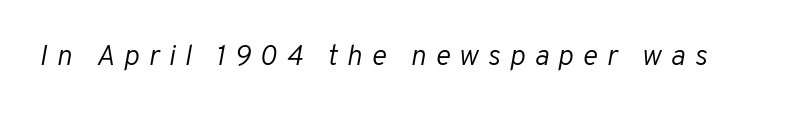
Q: Is the text bold? A: No.
Q: Is the text italic (slanted)? A: Yes, it leans right by about 10 degrees.
Q: Is the text underlined? A: No.
Q: Is the spacing between letters normal or unusually wide? A: Unusually wide.
Q: Width (condensed, normal, or wide)? A: Normal.
Q: Stroke contrast? A: Low.
Q: x-height? A: Medium.
Q: Monospaced? A: No.
